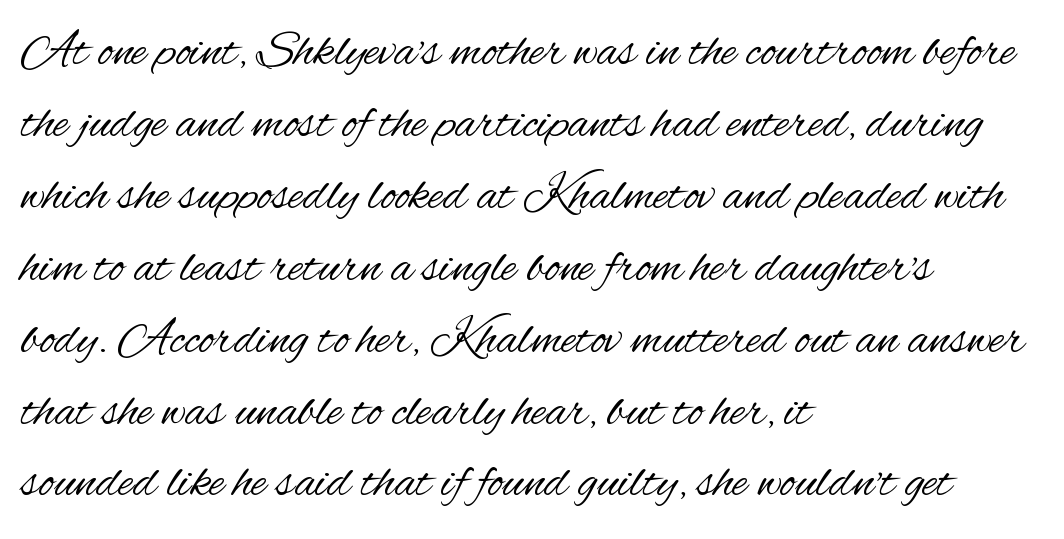
Check under the words: just untouched page. Check where the strokes stop: nothing finishes them off — pure sans. One-word summary of the alignment: left. Do the characters align in a grid? No, the font is proportional. Nobody touched the tracking dial on this one.
